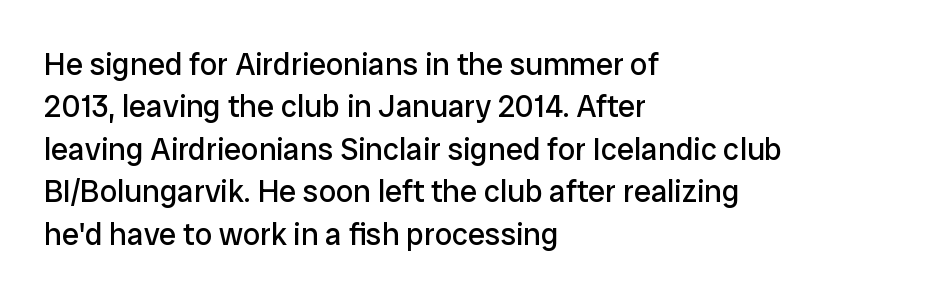
{"serif": "no", "italic": "no", "bold": "no", "weight": "regular", "width": "normal", "stroke_contrast": "low", "x_height": "medium", "monospaced": "no", "underline": "no", "align": "left", "line_spacing": "normal", "line_spacing_ratio": 1.37, "letter_spacing": "normal", "letter_spacing_em": 0.0, "glyph_px": 31}
